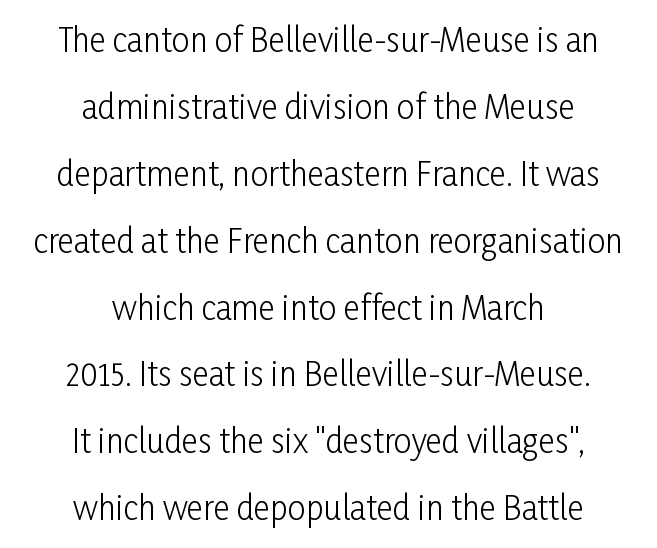
The image shows 32 px light, condensed sans-serif type, upright; set centered, loose line spacing (2.09x), normal letter spacing, not underlined; low stroke contrast and a medium x-height.
